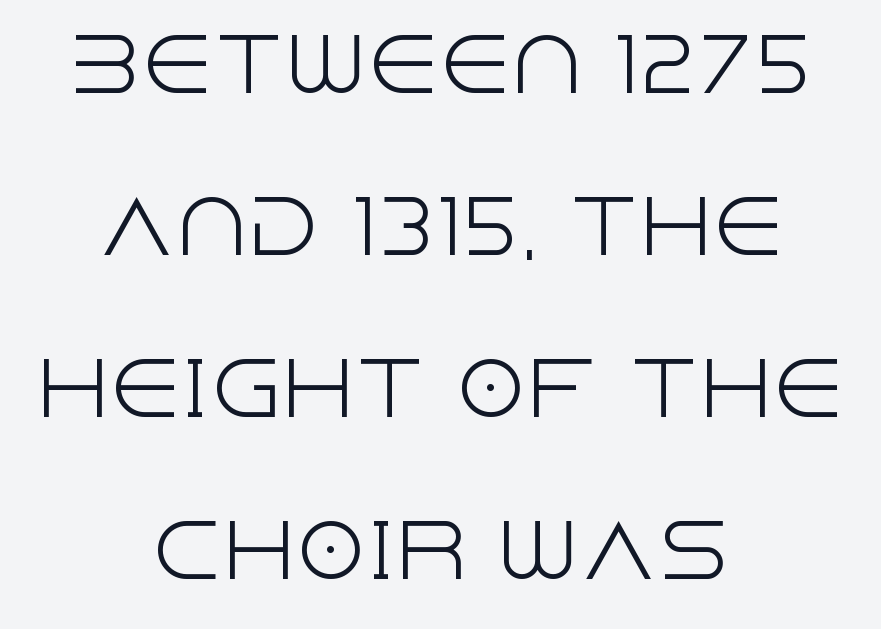
Q: Is the text bold? A: No.
Q: Is the text italic (slanted)? A: No, it is upright.
Q: Is the typeface a serif or a sans-serif typeface? A: Sans-serif.
Q: Is the text underlined? A: No.
Q: How is the paragraph aligned? A: Centered.
Q: Is the spacing between letters normal or unusually wide? A: Normal.
Q: Is the spacing between lines tight, normal or loose? A: Loose.
Q: Width (condensed, normal, or wide)? A: Normal.
Q: x-height? A: Large.
Q: Monospaced? A: No.
